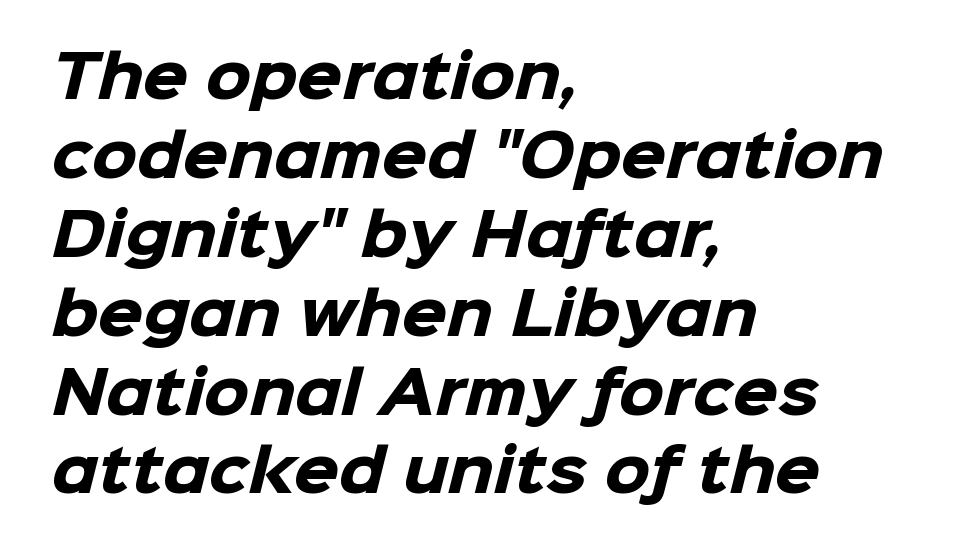
{"serif": "no", "bold": "yes", "weight": "heavy", "width": "normal", "stroke_contrast": "low", "x_height": "medium", "monospaced": "no", "underline": "no", "align": "left", "line_spacing": "normal", "line_spacing_ratio": 1.36, "letter_spacing": "normal", "letter_spacing_em": 0.0, "glyph_px": 58}
